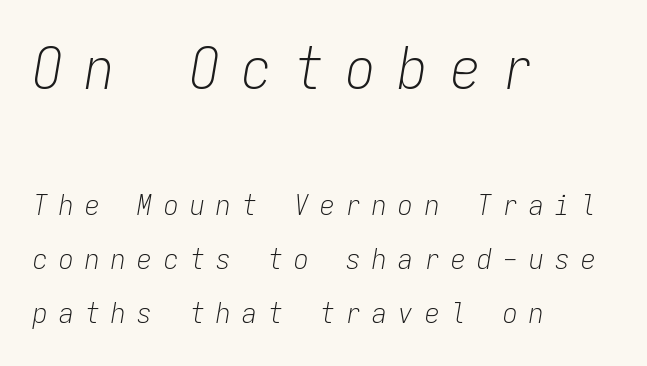
Q: Is the text bold? A: No.
Q: Is the text italic (slanted)? A: Yes, it leans right by about 9 degrees.
Q: Is the text underlined? A: No.
Q: How is the paragraph aligned? A: Left-aligned.
Q: Is the spacing between letters normal or unusually wide? A: Unusually wide.
Q: Which block of text is set in a larger size, the first (top) or the second (bottom)? A: The first (top) one.
Q: Width (condensed, normal, or wide)? A: Condensed.
Q: Stroke contrast? A: Low.
Q: x-height? A: Medium.
Q: Monospaced? A: Yes.
